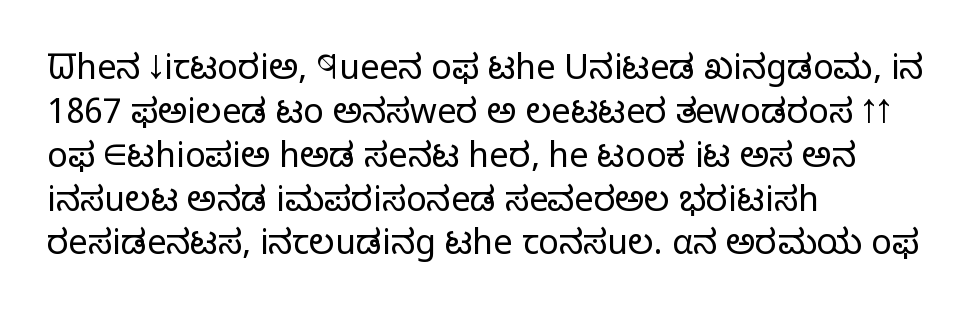
{"serif": "no", "italic": "no", "bold": "no", "weight": "light", "width": "normal", "stroke_contrast": "low", "x_height": "medium", "monospaced": "no", "underline": "no", "align": "left", "line_spacing": "normal", "line_spacing_ratio": 1.29, "letter_spacing": "normal", "letter_spacing_em": 0.0, "glyph_px": 34}
